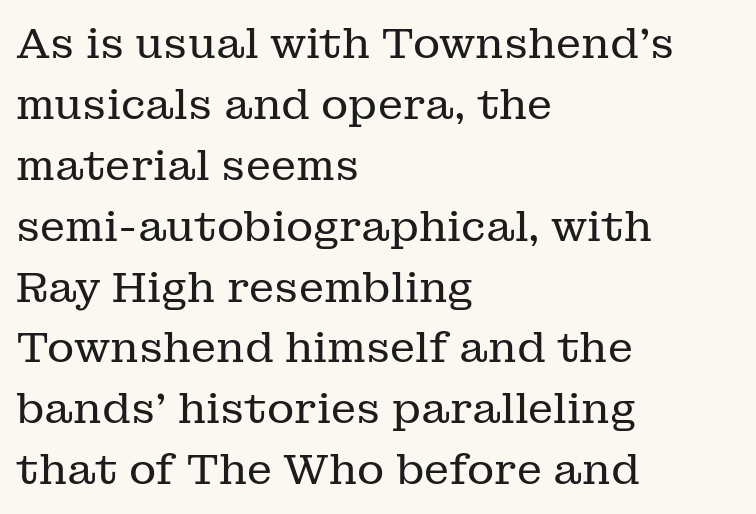
The image shows 42 px regular-weight serif type, upright; set left-aligned, normal line spacing (1.45x), normal letter spacing, not underlined; low stroke contrast and a medium x-height.
